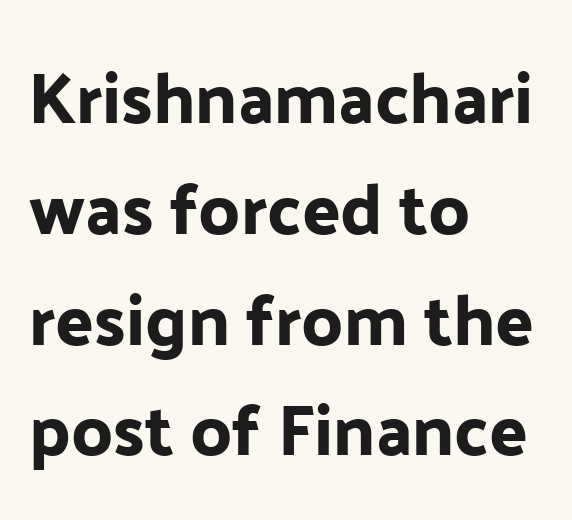
Every stem runs plumb, perpendicular to the baseline. Has an underline been added? It has not. A classic flush-left, rag-right setting is used for this passage. In terms of letterform style, serifs are entirely absent.
